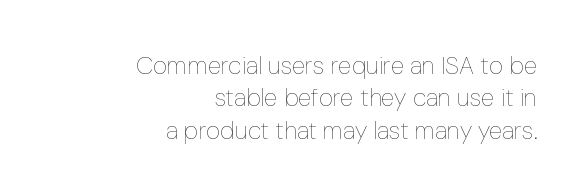
The image shows 25 px text type, upright; set right-aligned, normal line spacing (1.3x), normal letter spacing, not underlined.
